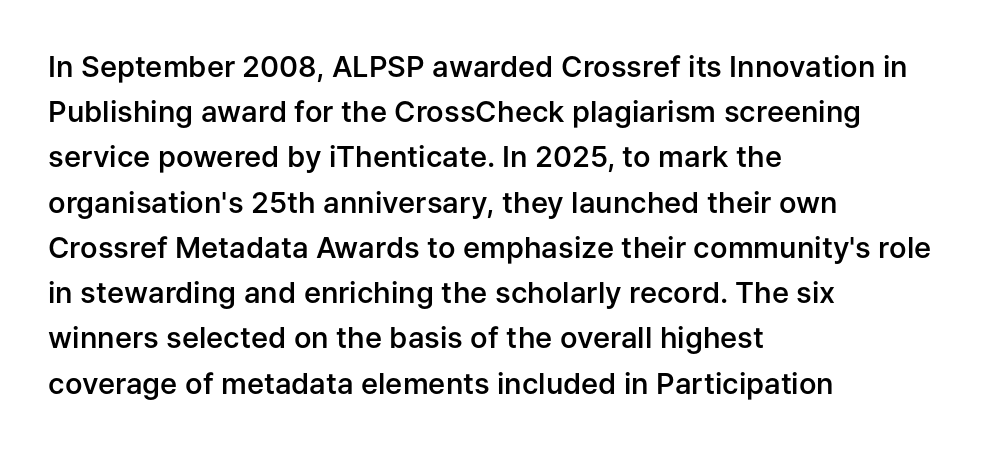
Does the leading feel generous? No, just average. How heavy is the stroke? Medium-heavy — a semibold, shy of bold. You could not count columns in this text — the font is proportionally spaced. Is the letter spacing exaggerated? No — it looks like the ordinary default.
